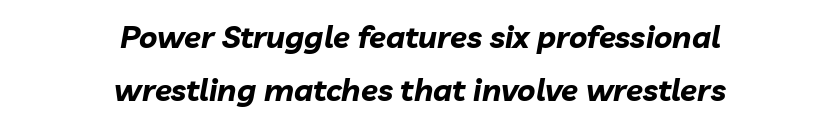
Heft: maximum for text — a bold. Underlining? Definitely not there. Character widths vary here, with narrow letters taking less room than wide ones. Tracking value appears to be zero — textbook default spacing. One-word summary of the alignment: center.
